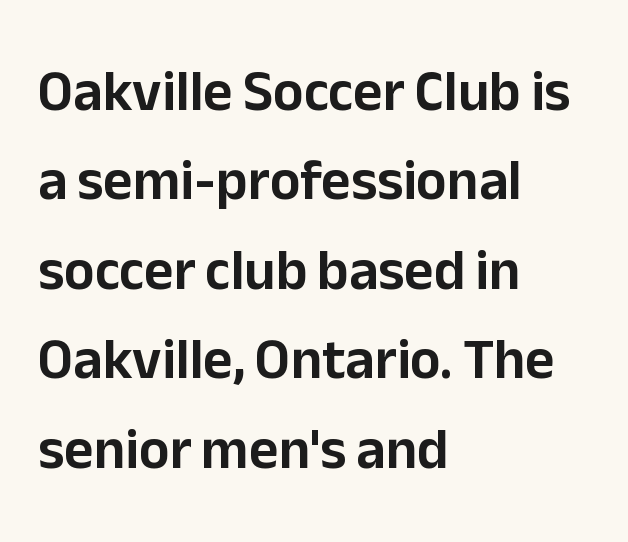
Anything drawn beneath the words? Only blank space. These lines are rendered in a variable-pitch font. You can tell from the bare stems that sans-serif type was used. If you drew a line through each stem, it would be perfectly vertical.
